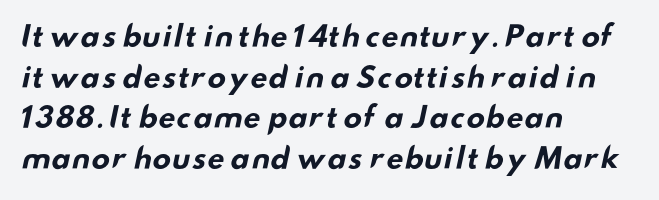
The image shows 28 px bold, wide sans-serif type; set left-aligned, normal line spacing (1.45x), normal letter spacing, not underlined; low stroke contrast and a small x-height.
